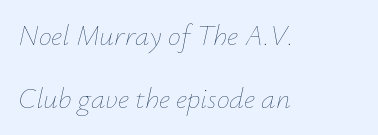
{"italic": "yes", "lean": "right", "slant_degrees": 12, "bold": "no", "weight": "thin", "width": "normal", "stroke_contrast": "low", "x_height": "small", "monospaced": "no", "underline": "no", "align": "left", "line_spacing": "loose", "line_spacing_ratio": 2.16, "letter_spacing": "normal", "letter_spacing_em": 0.0, "glyph_px": 29}
